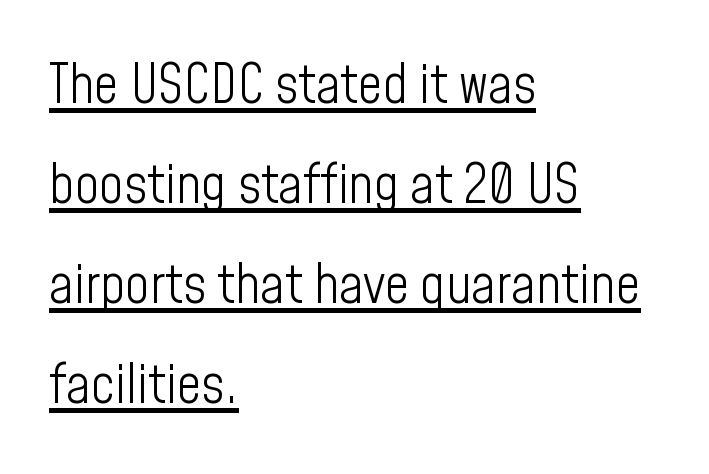
{"serif": "no", "italic": "no", "bold": "no", "weight": "light", "width": "condensed", "stroke_contrast": "low", "x_height": "medium", "monospaced": "no", "underline": "yes", "align": "left", "line_spacing_ratio": 1.85, "letter_spacing": "normal", "letter_spacing_em": 0.0, "glyph_px": 54}
